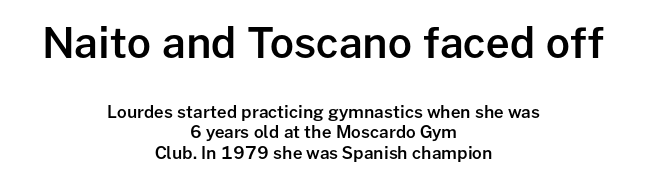
Q: Is the text bold? A: Semi-bold.
Q: Is the text italic (slanted)? A: No, it is upright.
Q: Is the typeface a serif or a sans-serif typeface? A: Sans-serif.
Q: Is the text underlined? A: No.
Q: How is the paragraph aligned? A: Centered.
Q: Is the spacing between letters normal or unusually wide? A: Normal.
Q: Which block of text is set in a larger size, the first (top) or the second (bottom)? A: The first (top) one.
Q: Width (condensed, normal, or wide)? A: Normal.
Q: Stroke contrast? A: Low.
Q: x-height? A: Medium.
Q: Monospaced? A: No.
